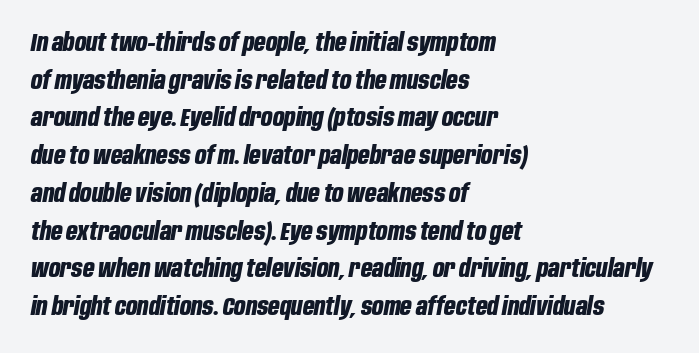
The image shows 25 px bold type, italic (leaning right); set left-aligned, normal line spacing (1.51x), normal letter spacing, not underlined.
